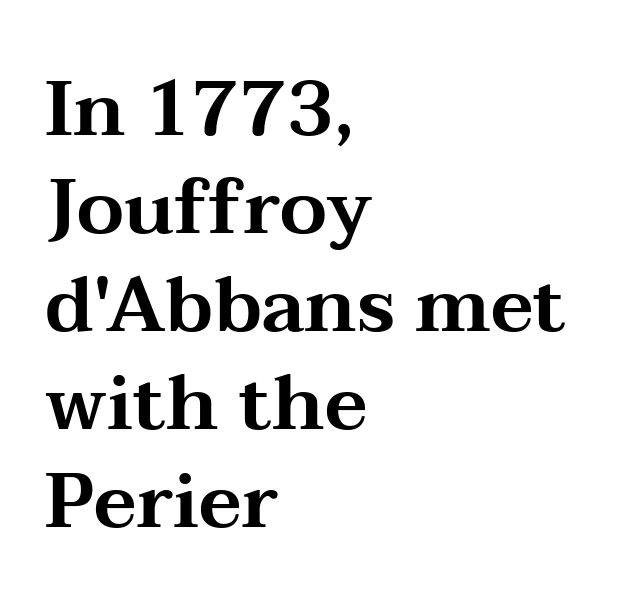
Q: Is the text italic (slanted)? A: No, it is upright.
Q: Is the typeface a serif or a sans-serif typeface? A: Serif.
Q: Is the text underlined? A: No.
Q: How is the paragraph aligned? A: Left-aligned.
Q: Is the spacing between letters normal or unusually wide? A: Normal.
Q: Is the spacing between lines tight, normal or loose? A: Normal.
Q: Width (condensed, normal, or wide)? A: Wide.
Q: Stroke contrast? A: Medium.
Q: x-height? A: Medium.
Q: Monospaced? A: No.
